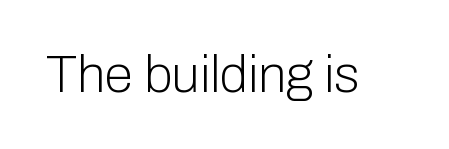
Q: Is the text bold? A: No.
Q: Is the text italic (slanted)? A: No, it is upright.
Q: Is the typeface a serif or a sans-serif typeface? A: Sans-serif.
Q: Is the text underlined? A: No.
Q: Is the spacing between letters normal or unusually wide? A: Normal.
Q: Width (condensed, normal, or wide)? A: Normal.
Q: Stroke contrast? A: Low.
Q: x-height? A: Medium.
Q: Monospaced? A: No.
